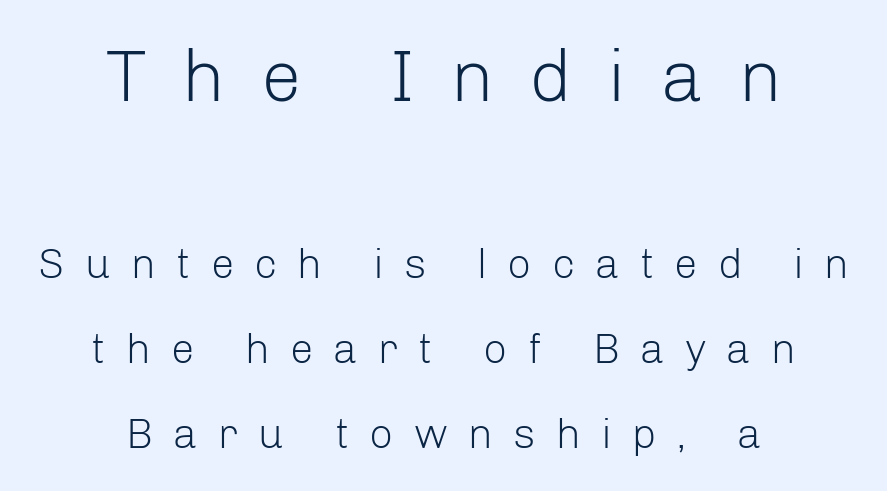
{"serif": "no", "italic": "no", "bold": "no", "weight": "light", "width": "normal", "stroke_contrast": "low", "x_height": "medium", "monospaced": "no", "underline": "no", "align": "center", "line_spacing": "loose", "line_spacing_ratio": 2.02, "letter_spacing": "wide", "letter_spacing_em": 0.48, "larger_block": "first", "size_ratio": 1.74, "glyph_px": 73}
